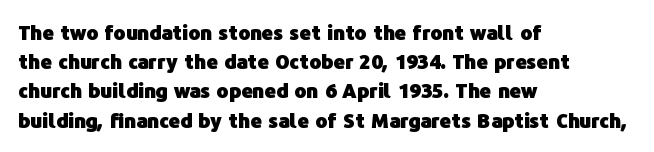
The glyphs are unaccompanied by any horizontal stroke below them. Line spacing here is normal. It's the straight-up-and-down kind of type. A dark, heavy texture on the line: the type is bold. The text block is weighted toward the left margin, trailing off unevenly rightward. Characters follow at the spacing the type designer built in.
